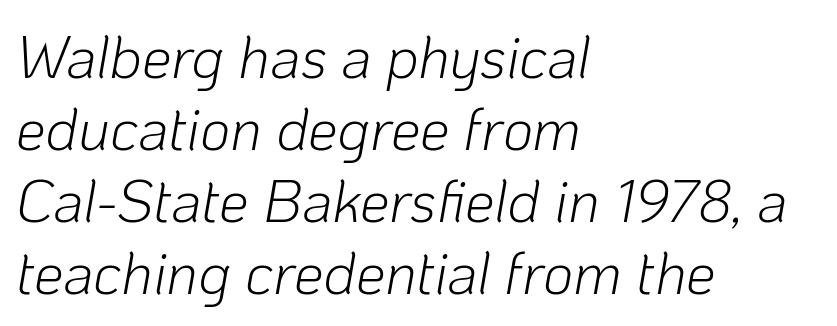
Each row of text sits above clean, open space. Layout note: lines flush left. Do the characters align in a grid? No, the font is proportional. The face used here is rendered with its standard letterfit. The typeface has the unassuming heft of standard copy or less. The glyphs look as if they've been sheared to an angle.
